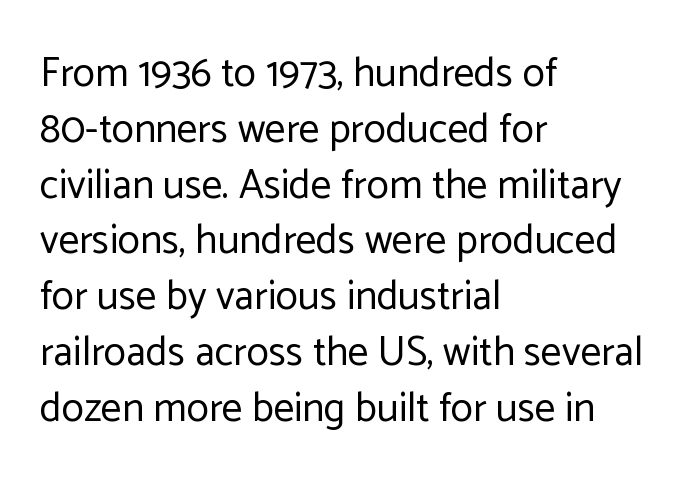
Q: Is the text bold? A: No.
Q: Is the text italic (slanted)? A: No, it is upright.
Q: Is the typeface a serif or a sans-serif typeface? A: Sans-serif.
Q: Is the text underlined? A: No.
Q: How is the paragraph aligned? A: Left-aligned.
Q: Is the spacing between letters normal or unusually wide? A: Normal.
Q: Is the spacing between lines tight, normal or loose? A: Normal.
Q: Width (condensed, normal, or wide)? A: Normal.
Q: Stroke contrast? A: Low.
Q: x-height? A: Medium.
Q: Monospaced? A: No.
